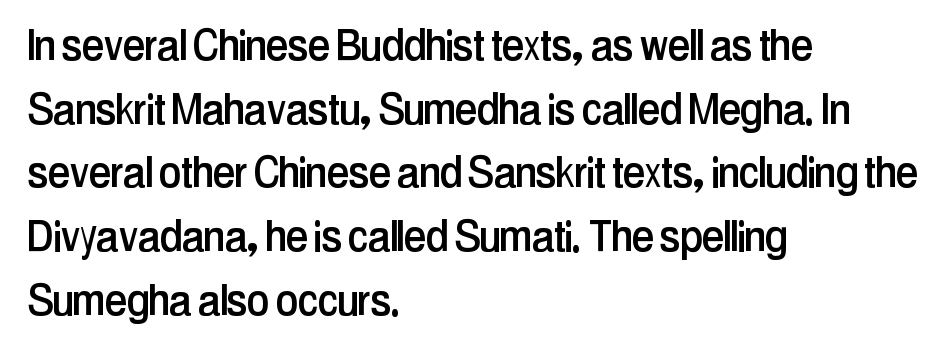
Q: Is the text italic (slanted)? A: No, it is upright.
Q: Is the typeface a serif or a sans-serif typeface? A: Sans-serif.
Q: Is the text underlined? A: No.
Q: How is the paragraph aligned? A: Left-aligned.
Q: Is the spacing between letters normal or unusually wide? A: Normal.
Q: Is the spacing between lines tight, normal or loose? A: Normal.
Q: Width (condensed, normal, or wide)? A: Condensed.
Q: Stroke contrast? A: Low.
Q: x-height? A: Medium.
Q: Monospaced? A: No.
